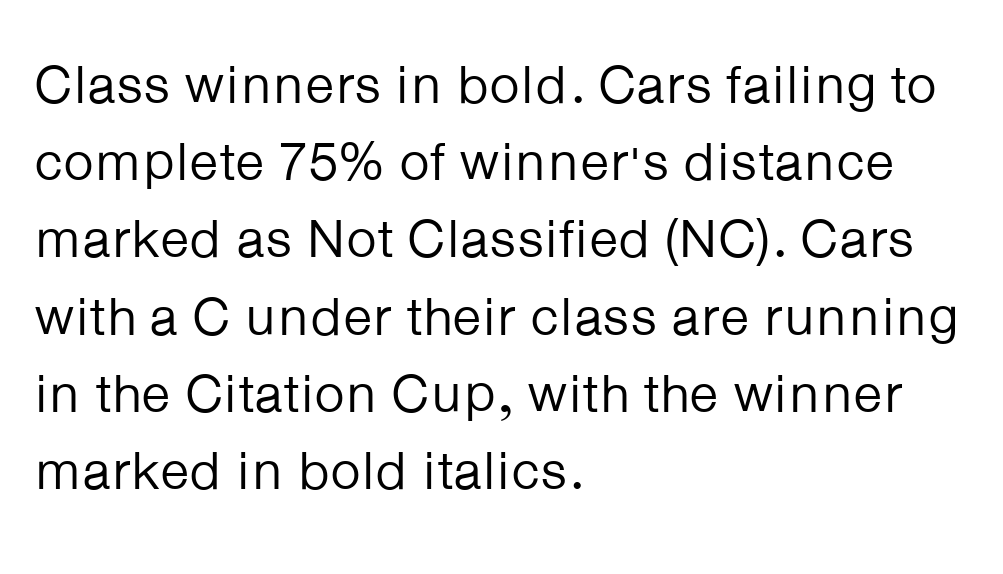
Left-aligned paragraph, ragged on the right. Nothing heavy about these letters — not bold at all. The designer left line spacing at the default. You could not count columns in this text — the font is proportionally spaced.
